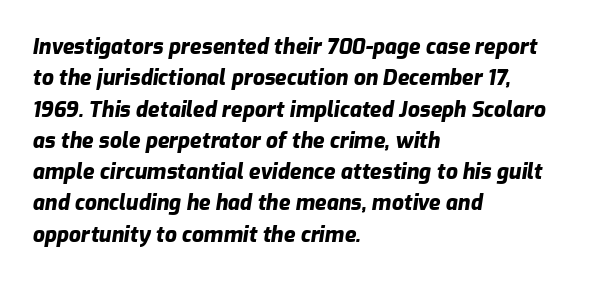
{"italic": "yes", "lean": "right", "slant_degrees": 9, "bold": "yes", "underline": "no", "align": "left", "line_spacing": "normal", "line_spacing_ratio": 1.49, "letter_spacing": "normal", "letter_spacing_em": 0.0, "glyph_px": 21}
